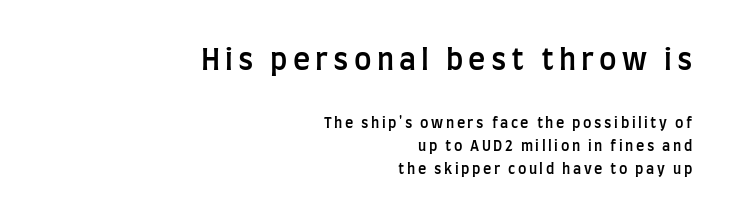
The image shows 29 px semibold, condensed sans-serif type, upright; set right-aligned, normal line spacing (1.62x), not underlined; the first (top) block is 2.07x larger; low stroke contrast and a large x-height.
